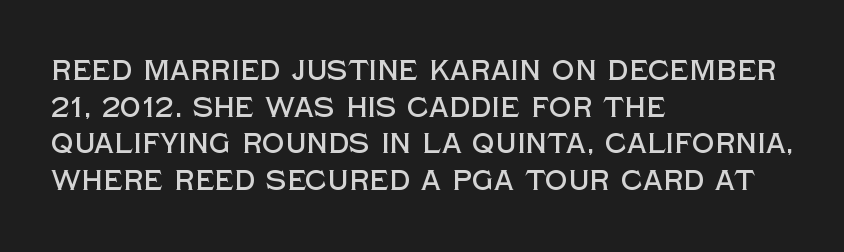
The baseline area is clear. Nothing unusual about the tracking: characters are spaced as the font intends. Italic: no, the glyphs are upright roman. Notice how descenders clear the ascenders below comfortably — that's standard leading.
